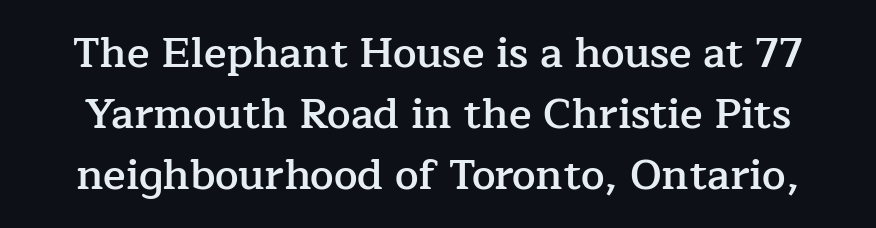
{"serif": "yes", "italic": "no", "bold": "semi", "weight": "semibold", "width": "normal", "stroke_contrast": "low", "x_height": "medium", "monospaced": "no", "underline": "no", "line_spacing": "normal", "line_spacing_ratio": 1.45, "letter_spacing": "normal", "letter_spacing_em": 0.0, "glyph_px": 42}
